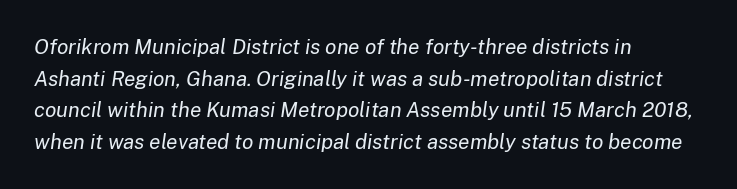
Q: Is the text bold? A: No.
Q: Is the text italic (slanted)? A: Yes, it leans right by about 8 degrees.
Q: Is the text underlined? A: No.
Q: How is the paragraph aligned? A: Left-aligned.
Q: Is the spacing between letters normal or unusually wide? A: Normal.
Q: Is the spacing between lines tight, normal or loose? A: Normal.
